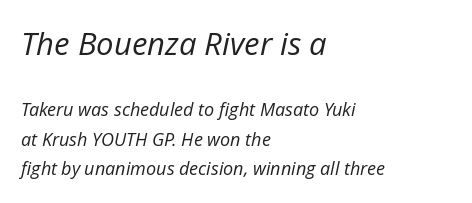
{"italic": "yes", "lean": "right", "slant_degrees": 12, "bold": "no", "weight": "regular", "width": "normal", "stroke_contrast": "low", "x_height": "medium", "monospaced": "no", "underline": "no", "align": "left", "line_spacing": "normal", "line_spacing_ratio": 1.63, "letter_spacing": "normal", "letter_spacing_em": 0.0, "larger_block": "first", "size_ratio": 1.72, "glyph_px": 31}
